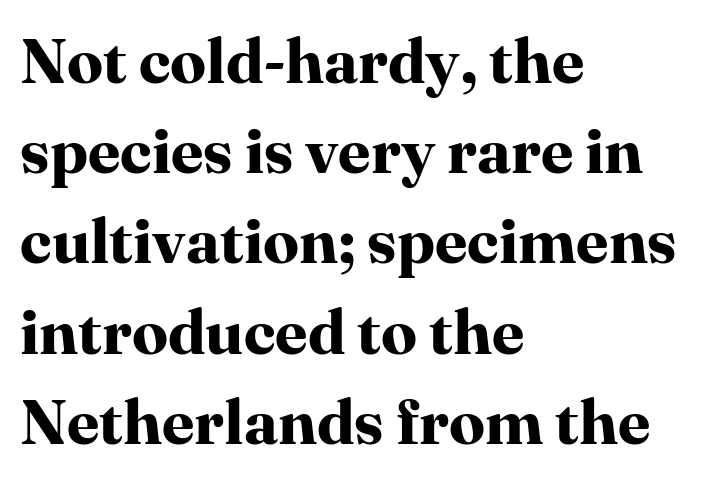
Students, note that the glyphs here touch the page at normal intervals. Notice how the passage keeps a crisp vertical edge on the left only. Compared with an ordinary text face, these strokes are far heavier — a full bold. Tall strokes in this sample are plumb rather than angled. Character widths vary here, with narrow letters taking less room than wide ones. Serif or sans? Serif — the stroke terminals have little feet.
